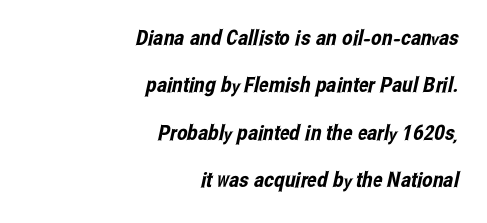
{"underline": "no", "align": "right", "line_spacing": "loose", "line_spacing_ratio": 2.26, "letter_spacing": "normal", "letter_spacing_em": 0.0, "glyph_px": 21}
